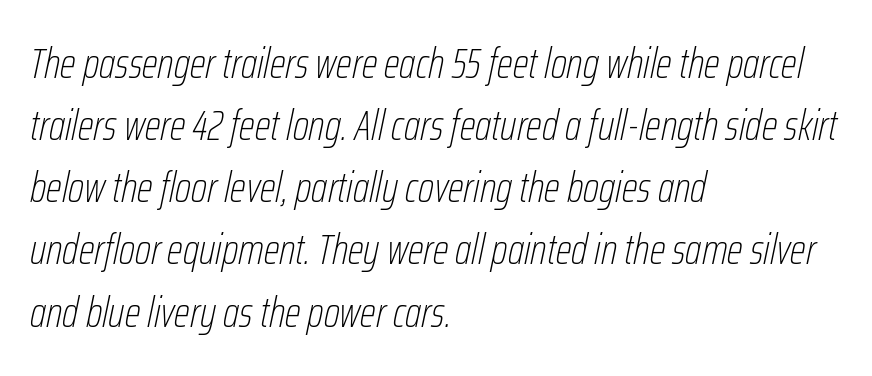
{"italic": "yes", "lean": "right", "slant_degrees": 12, "bold": "no", "weight": "thin", "width": "condensed", "stroke_contrast": "low", "x_height": "medium", "monospaced": "no", "underline": "no", "align": "left", "line_spacing": "normal", "line_spacing_ratio": 1.48, "letter_spacing": "normal", "letter_spacing_em": 0.0, "glyph_px": 42}
